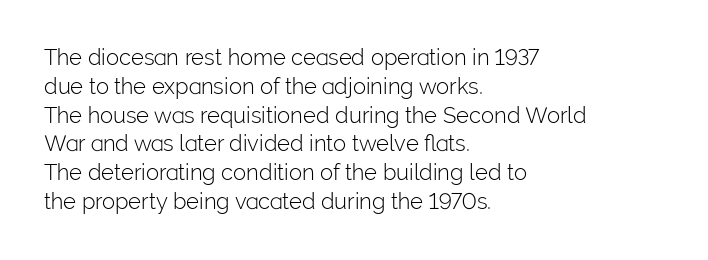
The image shows 22 px text type, upright; set left-aligned, normal line spacing (1.31x), normal letter spacing, not underlined.
